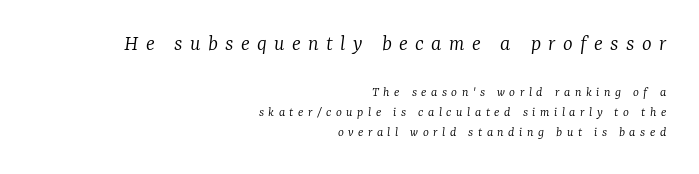
The image shows 23 px text type, italic (leaning right); set right-aligned, normal line spacing (1.45x), unusually wide letter spacing (+0.32 em), not underlined; the first (top) block is 1.64x larger.
